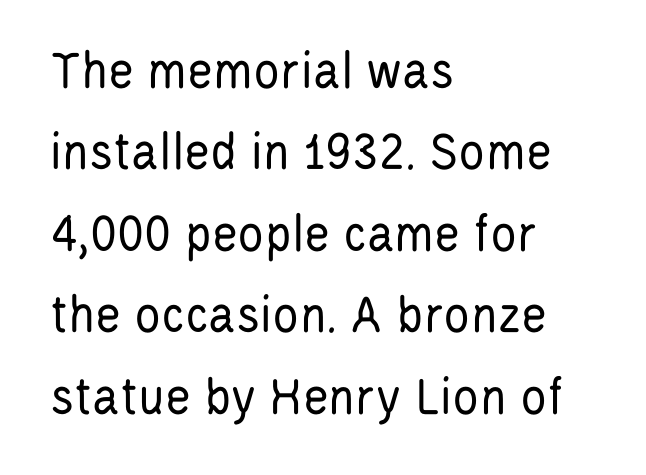
The image shows 55 px regular-weight, condensed sans-serif type, upright; set left-aligned, normal line spacing (1.48x), normal letter spacing, not underlined; low stroke contrast and a large x-height.
